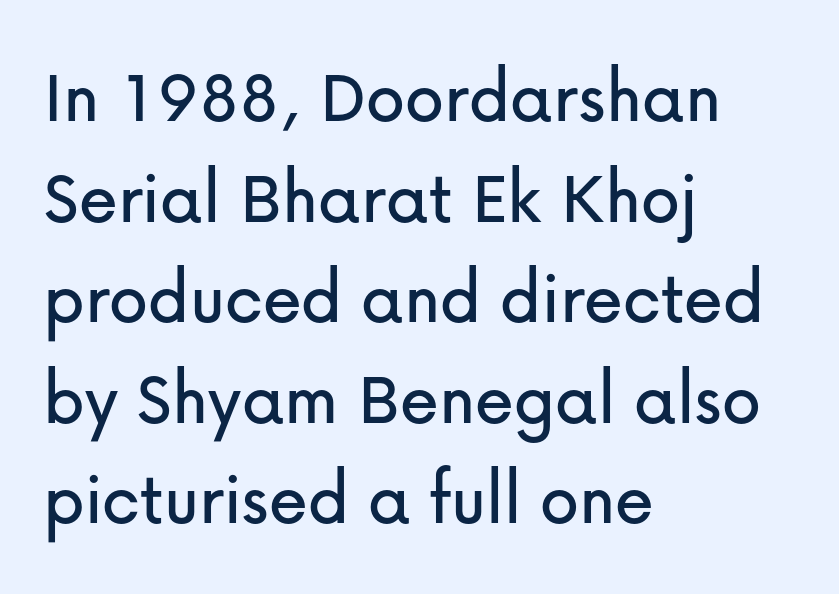
The rendering uses natural spacing where letterforms have individual widths. This sample is left-justified, so line endings fall wherever the words run out. The lines sit at an ordinary, default distance from one another. Default kerning and tracking; the words read as compact shapes. The font's upright variant was chosen for this text.
